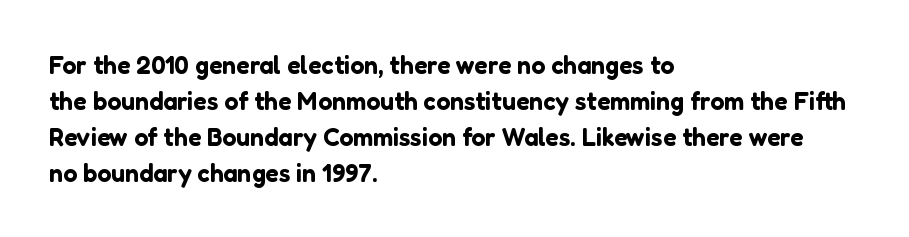
{"italic": "no", "underline": "no", "align": "left", "line_spacing": "normal", "line_spacing_ratio": 1.44, "letter_spacing": "normal", "letter_spacing_em": 0.0, "glyph_px": 25}
